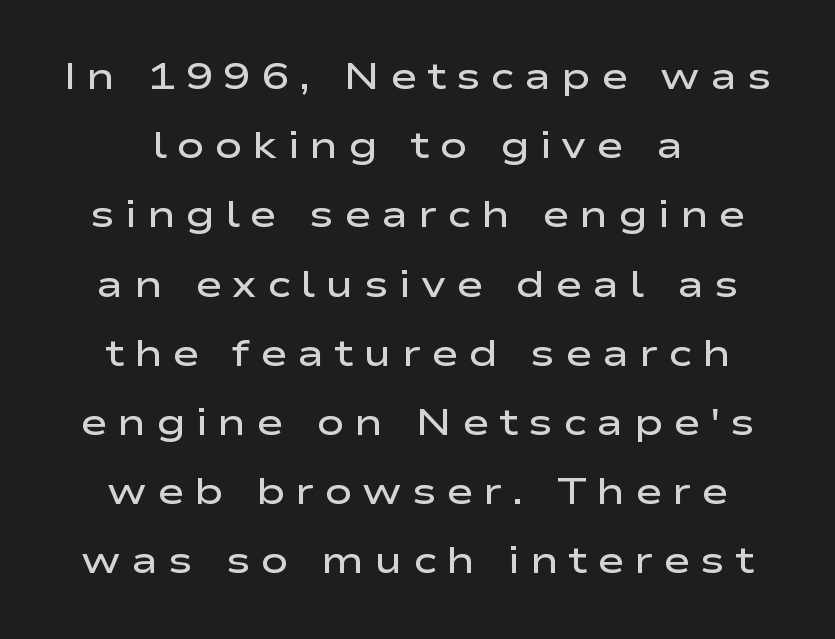
{"serif": "no", "italic": "no", "bold": "semi", "weight": "semibold", "width": "wide", "stroke_contrast": "low", "x_height": "medium", "monospaced": "no", "underline": "no", "align": "center", "line_spacing_ratio": 1.87, "letter_spacing": "wide", "letter_spacing_em": 0.27, "glyph_px": 37}
